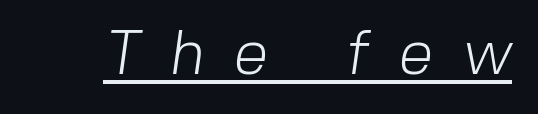
Q: Is the text bold? A: No.
Q: Is the typeface a serif or a sans-serif typeface? A: Sans-serif.
Q: Is the text underlined? A: Yes.
Q: Is the spacing between letters normal or unusually wide? A: Unusually wide.
Q: Width (condensed, normal, or wide)? A: Normal.
Q: Stroke contrast? A: Low.
Q: x-height? A: Medium.
Q: Monospaced? A: No.
